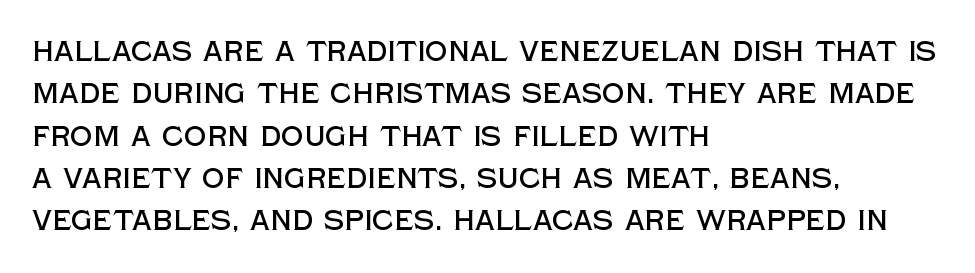
The image shows 28 px sans-serif type, upright; set left-aligned, normal line spacing (1.51x), normal letter spacing, not underlined; a large x-height.
